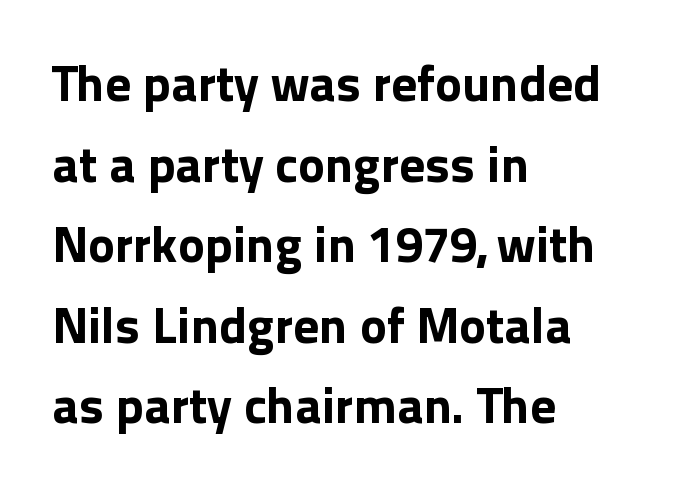
Q: Is the text bold? A: Yes.
Q: Is the text italic (slanted)? A: No, it is upright.
Q: Is the typeface a serif or a sans-serif typeface? A: Sans-serif.
Q: Is the text underlined? A: No.
Q: How is the paragraph aligned? A: Left-aligned.
Q: Is the spacing between letters normal or unusually wide? A: Normal.
Q: Is the spacing between lines tight, normal or loose? A: Normal.
Q: Width (condensed, normal, or wide)? A: Normal.
Q: x-height? A: Medium.
Q: Monospaced? A: No.
